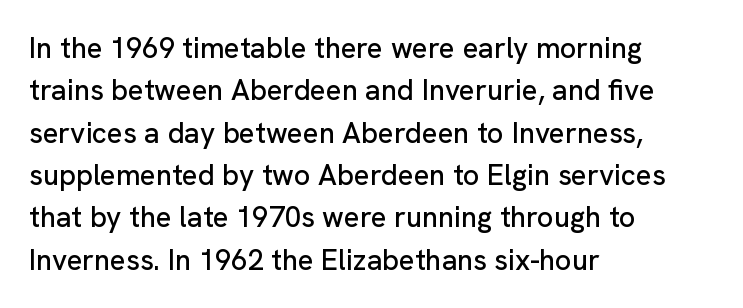
Q: Is the text italic (slanted)? A: No, it is upright.
Q: Is the typeface a serif or a sans-serif typeface? A: Sans-serif.
Q: Is the text underlined? A: No.
Q: How is the paragraph aligned? A: Left-aligned.
Q: Is the spacing between letters normal or unusually wide? A: Normal.
Q: Is the spacing between lines tight, normal or loose? A: Normal.
Q: Width (condensed, normal, or wide)? A: Normal.
Q: Stroke contrast? A: Low.
Q: x-height? A: Medium.
Q: Monospaced? A: No.
